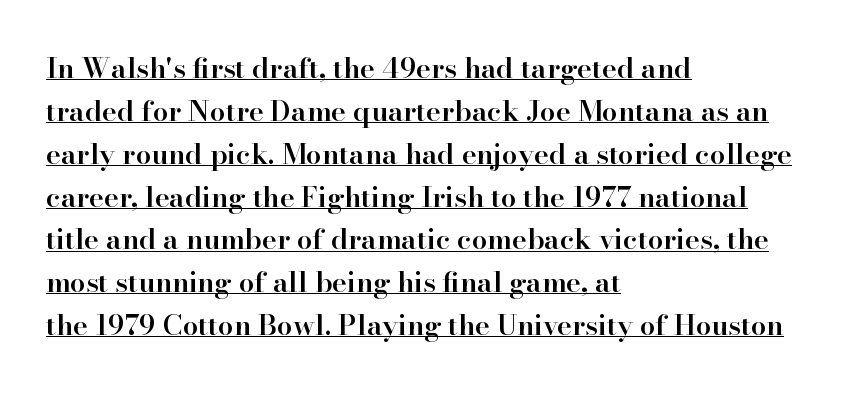
Every row of glyphs begins at an identical x-position on the left. Think of a printed novel: that variable character pitch is what you see here. A semibold gives these letters moderate extra thickness, short of bold. The type sits square on the baseline with zero lean. A typesetter would call this leading conventional body-copy spacing.
